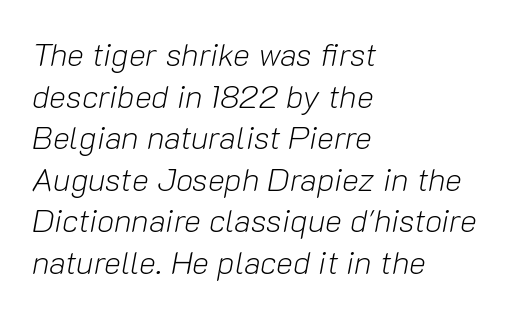
{"italic": "yes", "lean": "right", "slant_degrees": 10, "bold": "no", "weight": "light", "width": "normal", "stroke_contrast": "low", "x_height": "medium", "monospaced": "no", "underline": "no", "align": "left", "line_spacing": "normal", "line_spacing_ratio": 1.3, "letter_spacing": "normal", "letter_spacing_em": 0.0, "glyph_px": 32}
